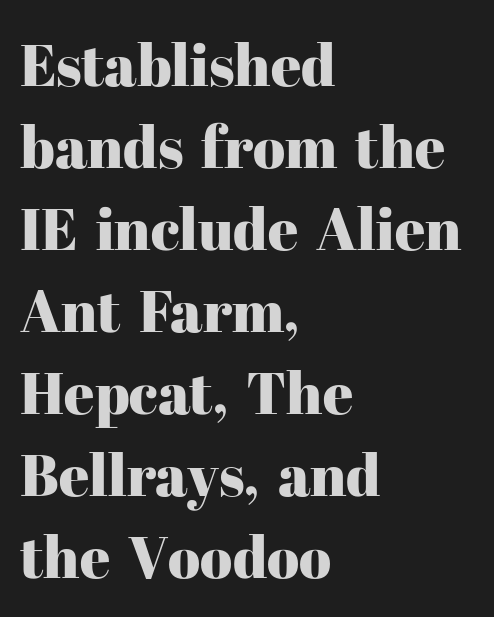
The image shows 59 px serif type, upright; set left-aligned, normal line spacing (1.39x), normal letter spacing, not underlined; high stroke contrast and a medium x-height.
